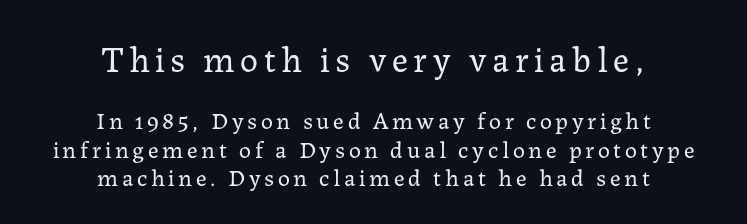
The image shows 36 px regular-weight serif type, upright; set centered, line spacing 1.18x, not underlined; the first (top) block is 1.5x larger; low stroke contrast and a medium x-height.
